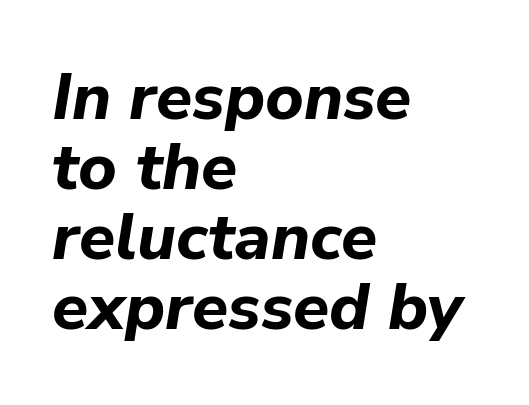
Characters are canted at an angle relative to the baseline's perpendicular. This block would grow much taller if given ordinary leading; it's compressed now. Compared with a centered layout, this one pins lines to the left instead. Weight: bold.
